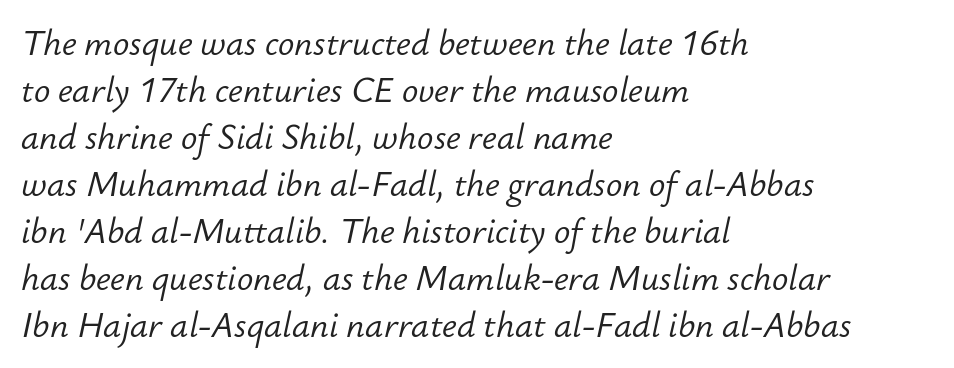
{"italic": "yes", "lean": "right", "slant_degrees": 12, "bold": "no", "weight": "light", "width": "normal", "stroke_contrast": "low", "x_height": "small", "monospaced": "no", "underline": "no", "align": "left", "line_spacing": "normal", "line_spacing_ratio": 1.38, "letter_spacing": "normal", "letter_spacing_em": 0.0, "glyph_px": 34}
